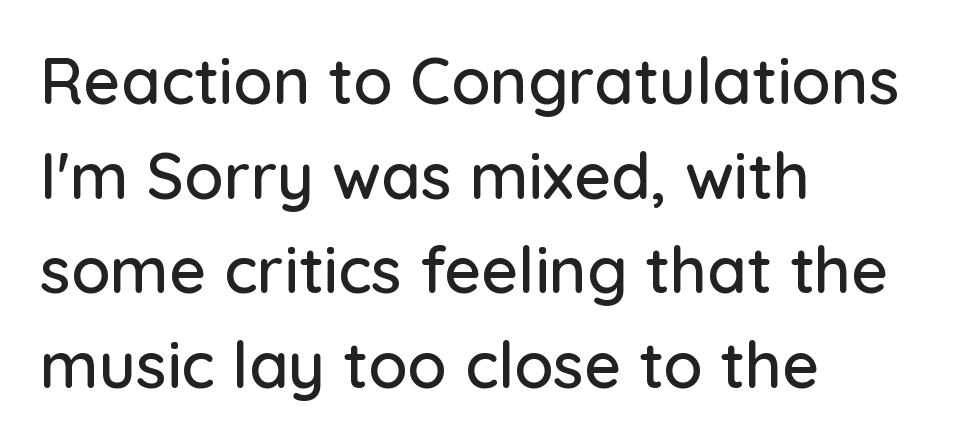
Check under the words: just untouched page. The line-height multiplier appears to be the usual default. Is this a fixed-width face? No — the glyphs have proportional, varying widths. Layout note: lines flush left.
